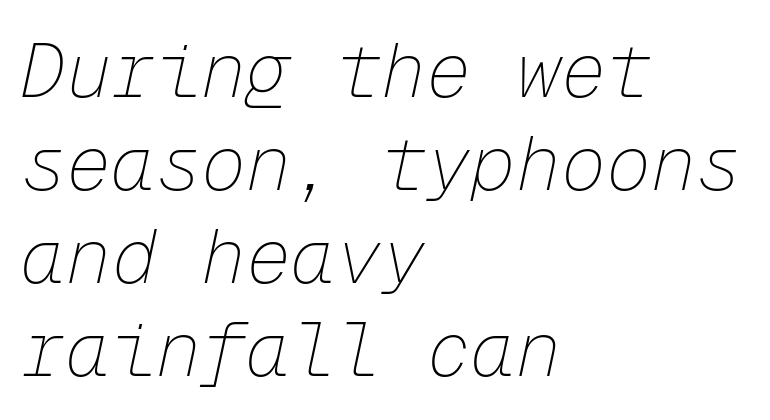
The image shows 75 px thin type, italic (leaning right), monospaced; set left-aligned, line spacing 1.24x, normal letter spacing, not underlined; low stroke contrast and a medium x-height.
